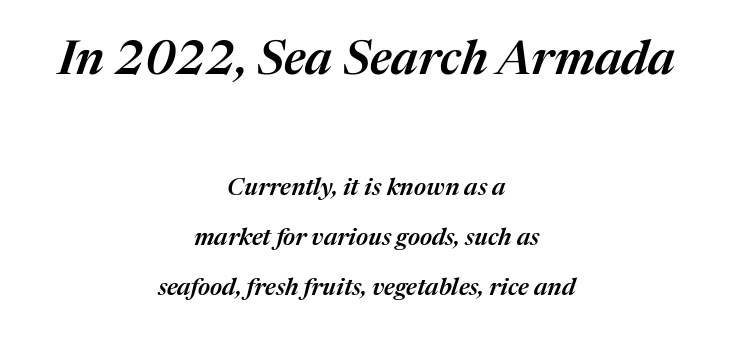
Q: Is the text bold? A: Semi-bold.
Q: Is the text italic (slanted)? A: Yes, it leans right by about 17 degrees.
Q: Is the text underlined? A: No.
Q: How is the paragraph aligned? A: Centered.
Q: Is the spacing between letters normal or unusually wide? A: Normal.
Q: Is the spacing between lines tight, normal or loose? A: Loose.
Q: Which block of text is set in a larger size, the first (top) or the second (bottom)? A: The first (top) one.
Q: Width (condensed, normal, or wide)? A: Normal.
Q: Stroke contrast? A: Medium.
Q: x-height? A: Medium.
Q: Monospaced? A: No.
